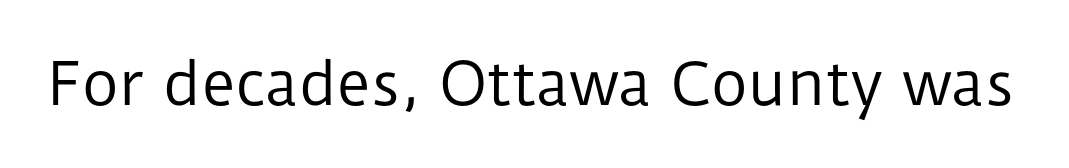
The image shows 58 px regular-weight sans-serif type, upright; set normal letter spacing, not underlined; low stroke contrast and a medium x-height.
